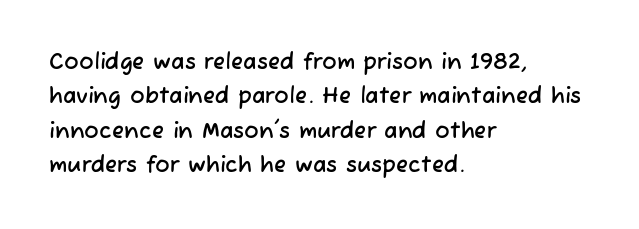
Every row of glyphs begins at an identical x-position on the left. Spacing between characters is what you'd get straight out of the box. Honestly, there is no underline to notice here at all. Regular leading.
